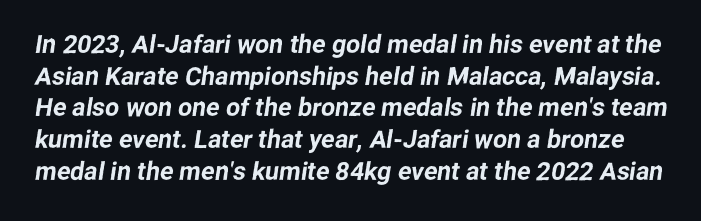
{"underline": "no", "line_spacing": "normal", "line_spacing_ratio": 1.27, "letter_spacing": "normal", "letter_spacing_em": 0.0, "glyph_px": 25}
